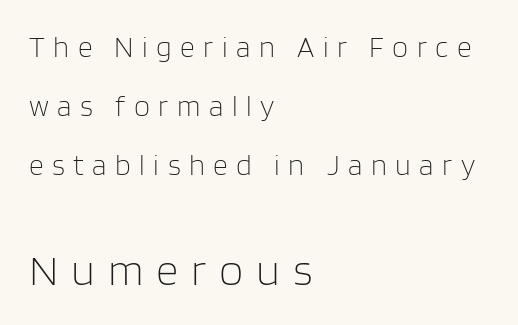
Q: Is the text bold? A: No.
Q: Is the text italic (slanted)? A: No, it is upright.
Q: Is the typeface a serif or a sans-serif typeface? A: Sans-serif.
Q: Is the text underlined? A: No.
Q: How is the paragraph aligned? A: Left-aligned.
Q: Is the spacing between letters normal or unusually wide? A: Unusually wide.
Q: Is the spacing between lines tight, normal or loose? A: Loose.
Q: Which block of text is set in a larger size, the first (top) or the second (bottom)? A: The second (bottom) one.
Q: Width (condensed, normal, or wide)? A: Normal.
Q: Stroke contrast? A: Low.
Q: x-height? A: Large.
Q: Monospaced? A: No.
